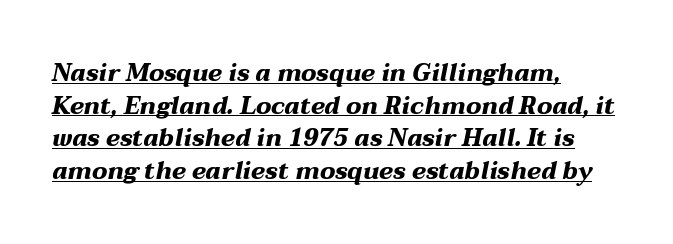
The passage shown is underscored from start to finish. This is heavy type, rendered in bold. Words appear dense and cohesive because spacing is normal. An italicized treatment has been applied to the whole sample.
